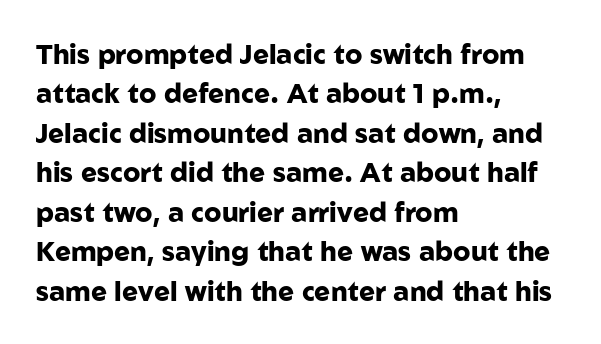
{"italic": "no", "bold": "yes", "underline": "no", "align": "left", "line_spacing": "normal", "line_spacing_ratio": 1.46, "letter_spacing": "normal", "letter_spacing_em": 0.0, "glyph_px": 27}
